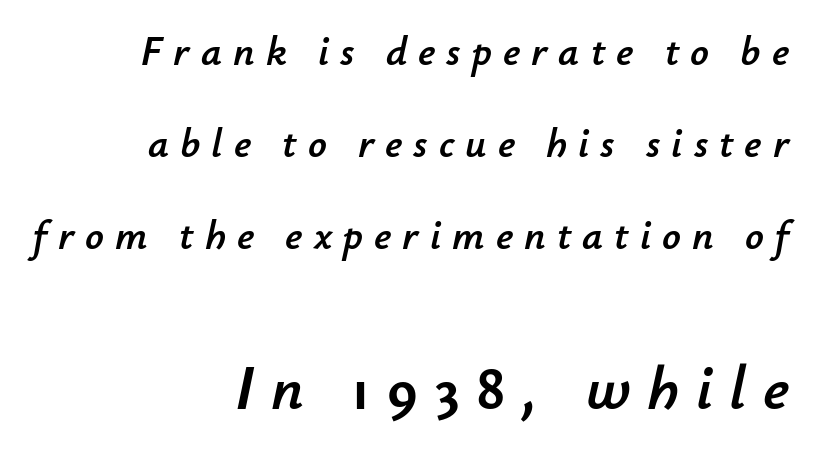
Q: Is the text italic (slanted)? A: Yes, it leans right by about 12 degrees.
Q: Is the text underlined? A: No.
Q: How is the paragraph aligned? A: Right-aligned.
Q: Is the spacing between letters normal or unusually wide? A: Unusually wide.
Q: Is the spacing between lines tight, normal or loose? A: Loose.
Q: Which block of text is set in a larger size, the first (top) or the second (bottom)? A: The second (bottom) one.
Q: Width (condensed, normal, or wide)? A: Normal.
Q: Stroke contrast? A: Low.
Q: x-height? A: Small.
Q: Monospaced? A: No.
